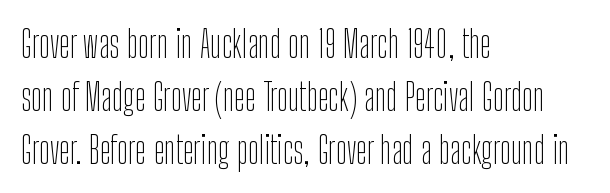
Q: Is the text bold? A: No.
Q: Is the text italic (slanted)? A: No, it is upright.
Q: Is the typeface a serif or a sans-serif typeface? A: Sans-serif.
Q: Is the text underlined? A: No.
Q: How is the paragraph aligned? A: Left-aligned.
Q: Is the spacing between letters normal or unusually wide? A: Normal.
Q: Is the spacing between lines tight, normal or loose? A: Normal.
Q: Width (condensed, normal, or wide)? A: Condensed.
Q: Stroke contrast? A: Low.
Q: x-height? A: Medium.
Q: Monospaced? A: No.
